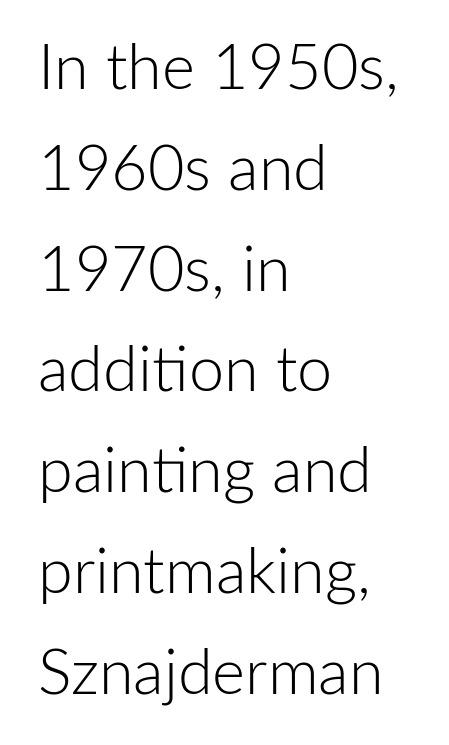
{"serif": "no", "italic": "no", "bold": "no", "weight": "light", "width": "normal", "stroke_contrast": "low", "x_height": "medium", "monospaced": "no", "underline": "no", "align": "left", "line_spacing": "normal", "line_spacing_ratio": 1.6, "letter_spacing": "normal", "letter_spacing_em": 0.0, "glyph_px": 63}
